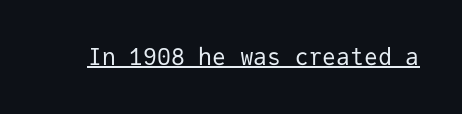
Q: Is the text bold? A: No.
Q: Is the text italic (slanted)? A: No, it is upright.
Q: Is the text underlined? A: Yes.
Q: Is the spacing between letters normal or unusually wide? A: Normal.
